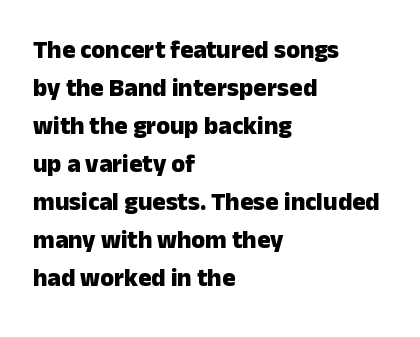
Leftover space on each line is placed entirely after the last word. Normally led — the rows are evenly, conventionally spaced. Type without underlining. Here the glyphs are tracked normally, forming tight word shapes.
